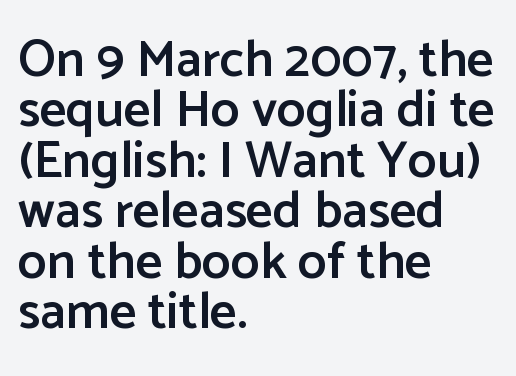
Every character sits straight up, as roman type does. Has an underline been added? It has not. Layout note: lines flush left. Typographically, this falls in the sans-serif category. The rendering uses natural spacing where letterforms have individual widths.
